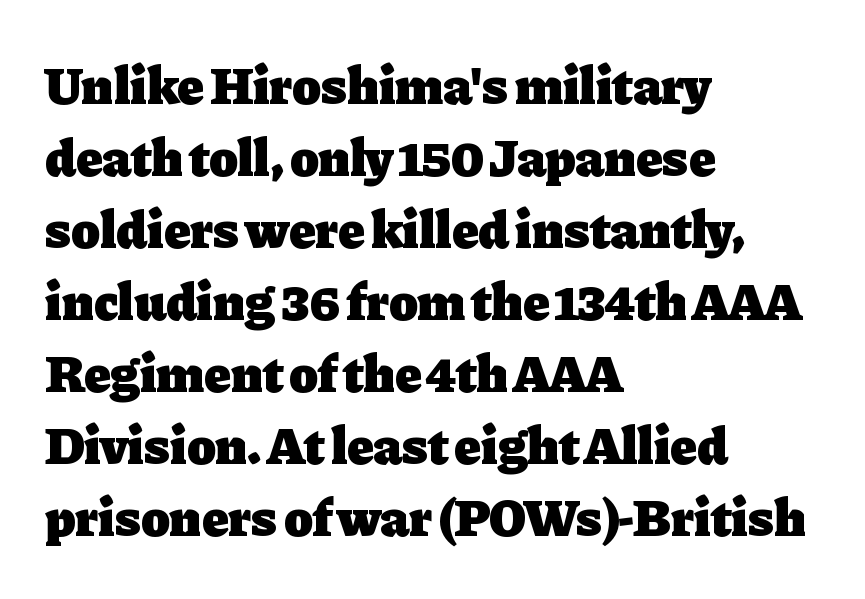
Q: Is the text bold? A: Yes.
Q: Is the text italic (slanted)? A: No, it is upright.
Q: Is the typeface a serif or a sans-serif typeface? A: Serif.
Q: Is the text underlined? A: No.
Q: How is the paragraph aligned? A: Left-aligned.
Q: Is the spacing between letters normal or unusually wide? A: Normal.
Q: Is the spacing between lines tight, normal or loose? A: Normal.
Q: Width (condensed, normal, or wide)? A: Normal.
Q: Stroke contrast? A: Low.
Q: x-height? A: Medium.
Q: Monospaced? A: No.
